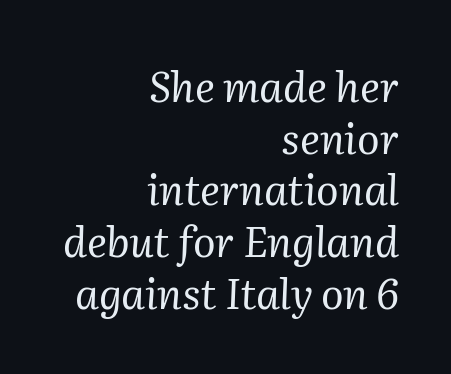
The image shows 42 px regular-weight serif type, italic (leaning right); set right-aligned, line spacing 1.23x, normal letter spacing, not underlined; medium stroke contrast and a medium x-height.
